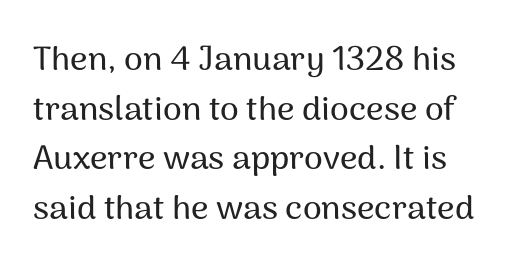
The image shows 34 px sans-serif type, upright; set normal line spacing (1.46x), normal letter spacing, not underlined; medium stroke contrast and a medium x-height.
